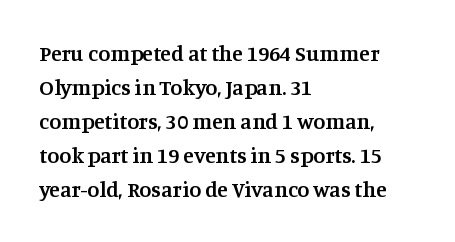
The image shows 22 px text type, upright; set left-aligned, normal line spacing (1.54x), normal letter spacing, not underlined.
